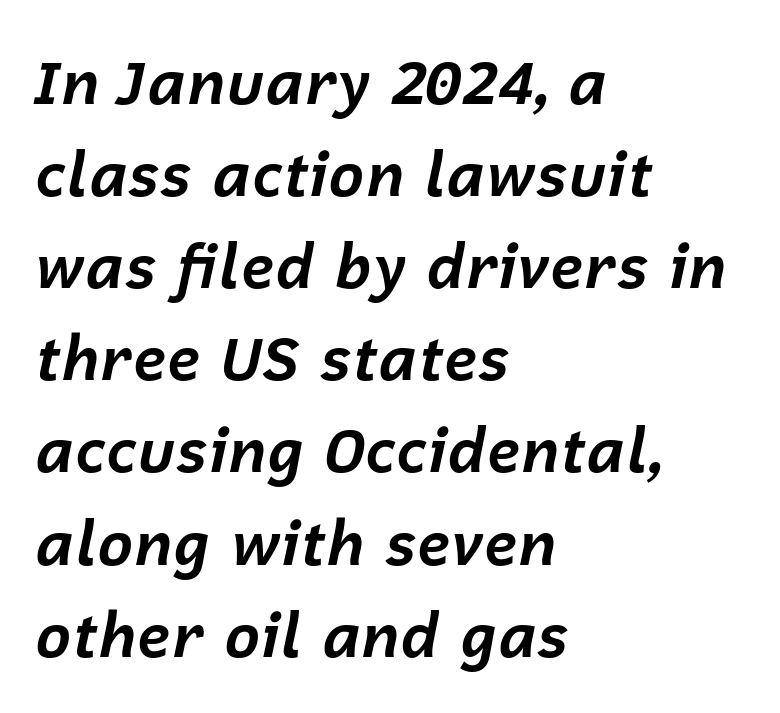
Q: Is the text bold? A: Yes.
Q: Is the text italic (slanted)? A: Yes, it leans right by about 12 degrees.
Q: Is the text underlined? A: No.
Q: How is the paragraph aligned? A: Left-aligned.
Q: Is the spacing between letters normal or unusually wide? A: Normal.
Q: Is the spacing between lines tight, normal or loose? A: Normal.
Q: Width (condensed, normal, or wide)? A: Normal.
Q: Stroke contrast? A: Low.
Q: x-height? A: Medium.
Q: Monospaced? A: No.
